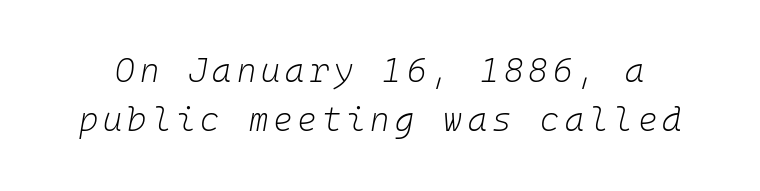
Q: Is the text bold? A: No.
Q: Is the text italic (slanted)? A: Yes, it leans right by about 10 degrees.
Q: Is the text underlined? A: No.
Q: Is the spacing between lines tight, normal or loose? A: Normal.
Q: Width (condensed, normal, or wide)? A: Normal.
Q: Stroke contrast? A: Low.
Q: x-height? A: Medium.
Q: Monospaced? A: Yes.
